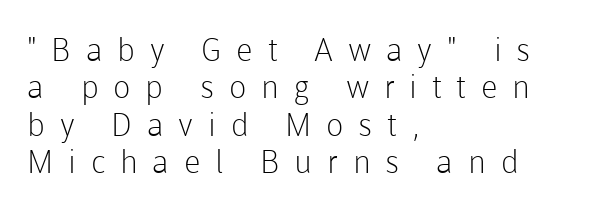
{"serif": "no", "italic": "no", "bold": "no", "weight": "light", "width": "normal", "stroke_contrast": "low", "x_height": "medium", "monospaced": "no", "underline": "no", "align": "left", "line_spacing_ratio": 1.17, "letter_spacing": "wide", "letter_spacing_em": 0.46, "glyph_px": 32}
